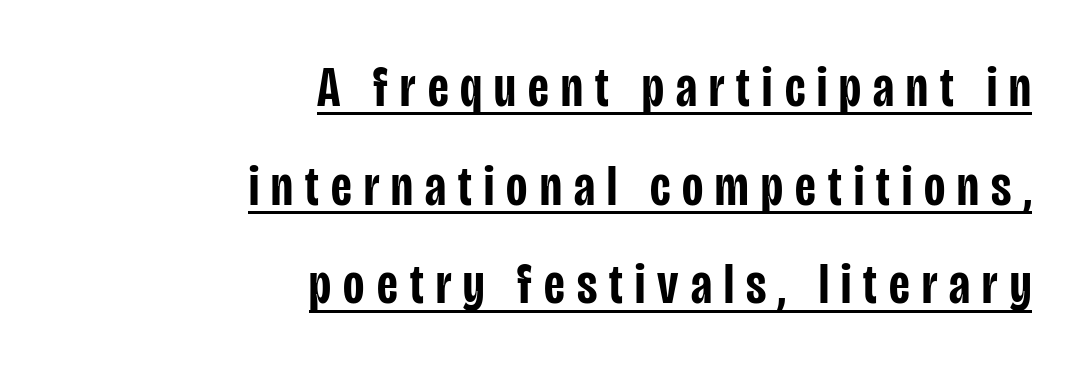
The lettering stays uniformly vertical, giving the passage a roman look. Think of a printed novel: that variable character pitch is what you see here. Compared with a flush-left layout, this one pins lines to the opposite, right side. In terms of weight, the rendering is demibold, just under bold. Every word sits above its own underline. Glyph-to-glyph distance is far greater than everyday printed text.
